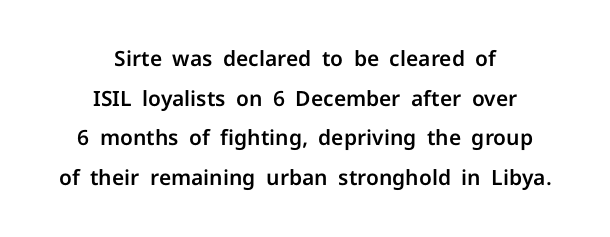
{"italic": "no", "underline": "no", "align": "center", "line_spacing_ratio": 1.89, "letter_spacing": "normal", "letter_spacing_em": 0.0, "glyph_px": 21}
